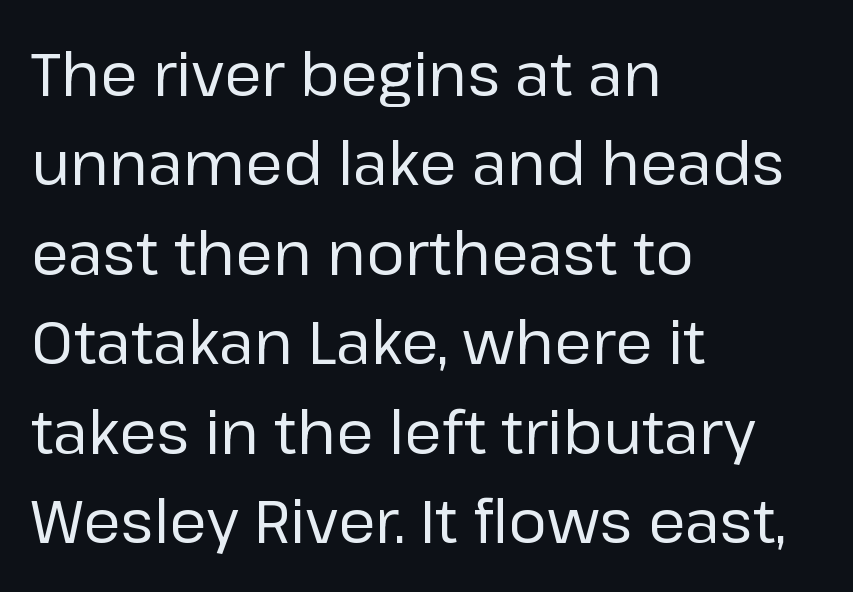
{"serif": "no", "italic": "no", "bold": "no", "weight": "regular", "width": "normal", "stroke_contrast": "low", "x_height": "medium", "monospaced": "no", "underline": "no", "align": "left", "line_spacing": "normal", "line_spacing_ratio": 1.49, "letter_spacing": "normal", "letter_spacing_em": 0.0, "glyph_px": 60}
